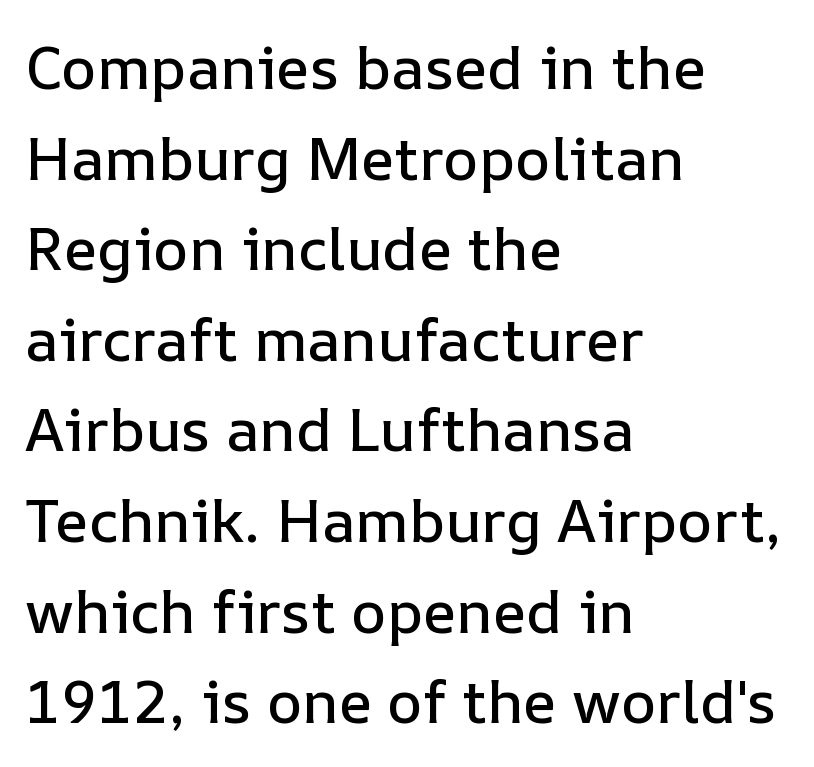
The image shows 60 px text type, upright; set left-aligned, normal line spacing (1.51x), normal letter spacing, not underlined; low stroke contrast and a medium x-height.
